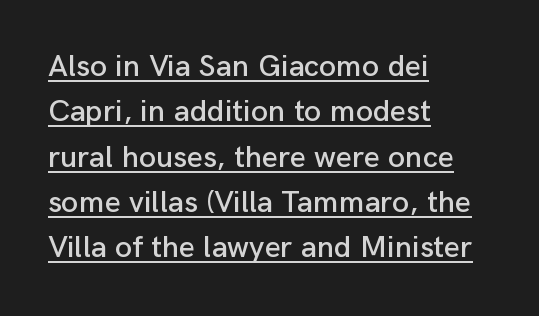
Honestly, the letter spacing is just normal — you wouldn't notice it. The face used here is proportionally spaced, like ordinary book or web type. The passage is arranged the way most books set body copy — flush left. Quick note: not italic, upright. The lines sit at an ordinary, default distance from one another. Underlined type.
